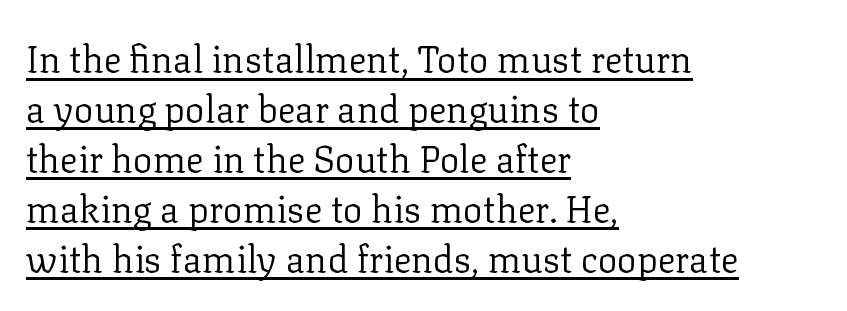
{"serif": "yes", "italic": "no", "bold": "no", "weight": "regular", "width": "normal", "stroke_contrast": "low", "x_height": "medium", "monospaced": "no", "underline": "yes", "align": "left", "line_spacing": "normal", "line_spacing_ratio": 1.35, "letter_spacing": "normal", "letter_spacing_em": 0.0, "glyph_px": 37}
